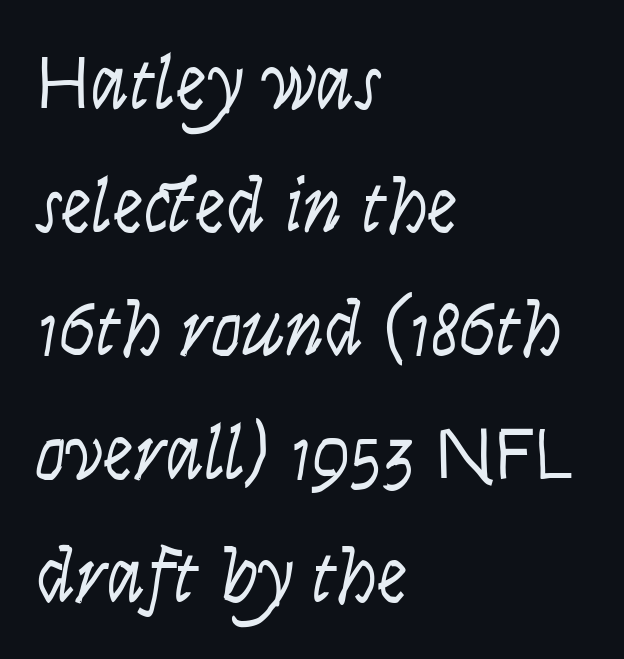
{"italic": "yes", "lean": "right", "slant_degrees": 9, "bold": "no", "weight": "light", "width": "condensed", "stroke_contrast": "low", "x_height": "large", "monospaced": "no", "underline": "no", "align": "left", "line_spacing": "normal", "line_spacing_ratio": 1.6, "letter_spacing": "normal", "letter_spacing_em": 0.0, "glyph_px": 77}
